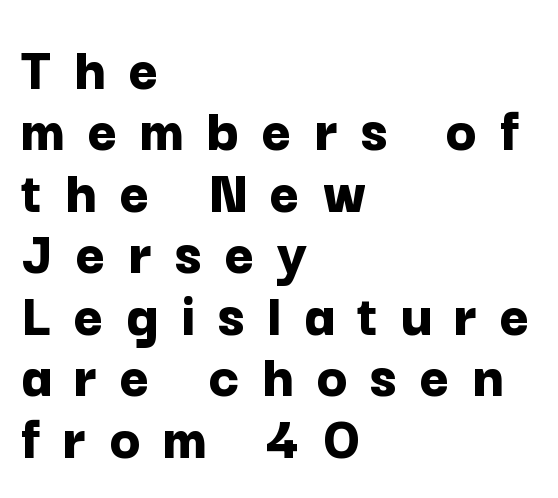
Q: Is the text bold? A: Yes.
Q: Is the text italic (slanted)? A: No, it is upright.
Q: Is the typeface a serif or a sans-serif typeface? A: Sans-serif.
Q: Is the text underlined? A: No.
Q: How is the paragraph aligned? A: Left-aligned.
Q: Is the spacing between letters normal or unusually wide? A: Unusually wide.
Q: Is the spacing between lines tight, normal or loose? A: Tight.
Q: Width (condensed, normal, or wide)? A: Normal.
Q: Stroke contrast? A: Low.
Q: x-height? A: Medium.
Q: Monospaced? A: No.
